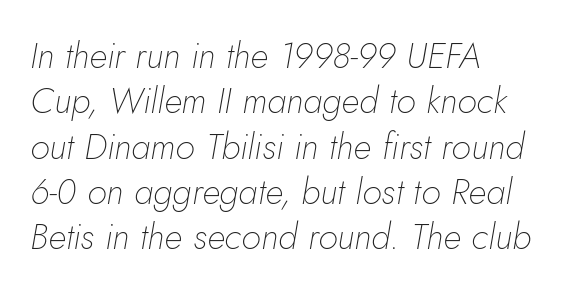
{"italic": "yes", "lean": "right", "slant_degrees": 10, "bold": "no", "weight": "thin", "width": "normal", "stroke_contrast": "low", "x_height": "small", "monospaced": "no", "underline": "no", "align": "left", "line_spacing": "normal", "line_spacing_ratio": 1.26, "letter_spacing": "normal", "letter_spacing_em": 0.0, "glyph_px": 36}
